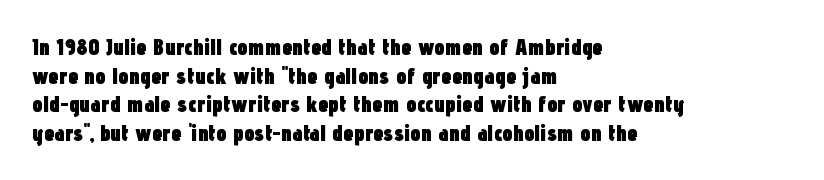
{"italic": "no", "bold": "yes", "underline": "no", "align": "left", "line_spacing": "normal", "line_spacing_ratio": 1.25, "letter_spacing": "normal", "letter_spacing_em": 0.0, "glyph_px": 23}
